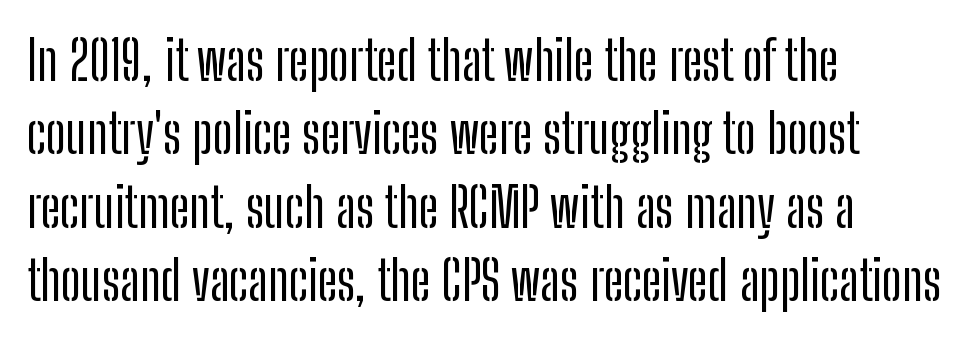
Designer's note — italics off, roman on. Line spacing here is normal. Underlining? Definitely not there. The letters carry no serifs — their stems end cleanly without finishing strokes.
